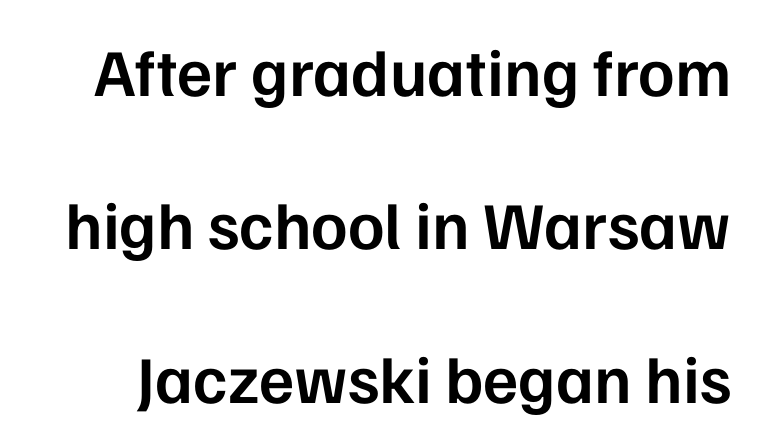
Nobody touched the tracking dial on this one. Varying glyph widths throughout — classic text-font behaviour. Slightly chunky letters — semibold, I'd say, not full bold. The lettering stays uniformly vertical, giving the passage a roman look.
